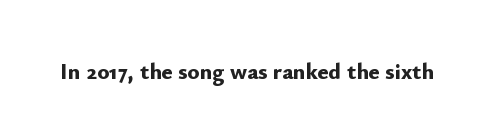
The image shows 23 px bold type, upright; set normal letter spacing, not underlined.
